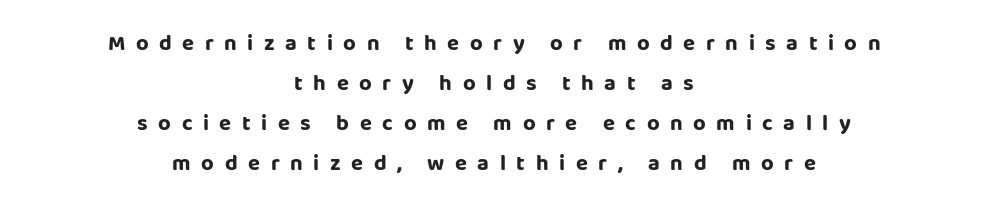
The type is letterspaced generously, with wide tracking. These lines carry a lot of weight — the face is fully bold. The letters stand upright; this is a roman face. Bare-footed words on every line. One-word summary of the alignment: center.
